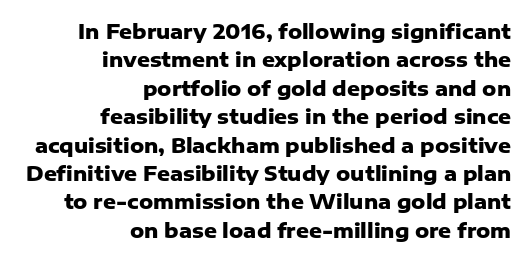
The image shows 20 px bold type, upright; set right-aligned, normal line spacing (1.42x), normal letter spacing, not underlined.
